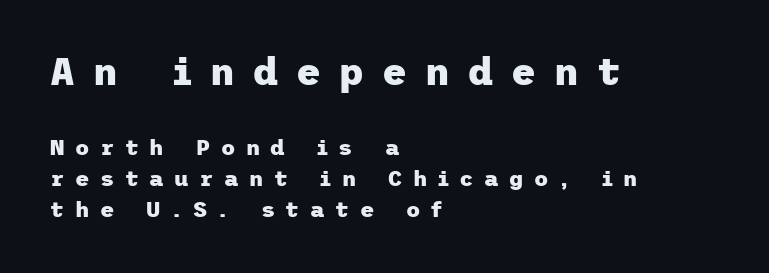
The typeface chosen for these lines omits serifs. Vertically, the passage feels balanced, rows spaced as you'd expect. Tracking here is generous; glyphs stand well apart from one another. Look at the glyph heights: the upper group is clearly the bigger setting. Chunky letters — that's bold for sure. If you drew a line through each stem, it would be perfectly vertical.
